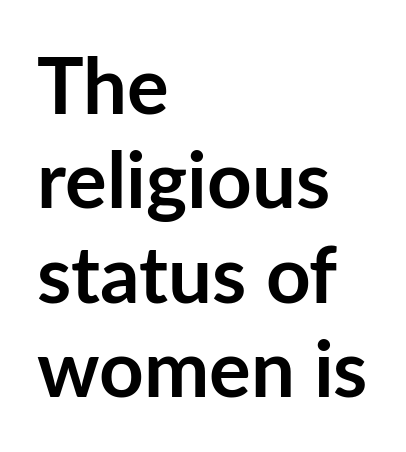
{"serif": "no", "italic": "no", "bold": "yes", "weight": "semibold", "width": "normal", "stroke_contrast": "low", "x_height": "medium", "monospaced": "no", "underline": "no", "align": "left", "line_spacing_ratio": 1.21, "letter_spacing": "normal", "letter_spacing_em": 0.0, "glyph_px": 78}
